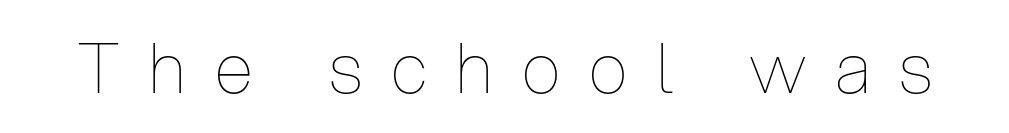
Q: Is the text bold? A: No.
Q: Is the text italic (slanted)? A: No, it is upright.
Q: Is the text underlined? A: No.
Q: Is the spacing between letters normal or unusually wide? A: Unusually wide.
Q: Width (condensed, normal, or wide)? A: Condensed.
Q: Stroke contrast? A: Low.
Q: x-height? A: Medium.
Q: Monospaced? A: No.
